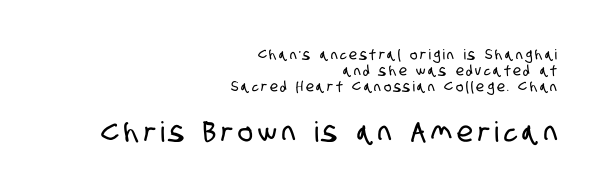
{"serif": "no", "width": "condensed", "stroke_contrast": "low", "x_height": "large", "monospaced": "no", "underline": "no", "align": "right", "line_spacing": "tight", "line_spacing_ratio": 1.15, "larger_block": "second", "size_ratio": 2.0, "glyph_px": 28}
